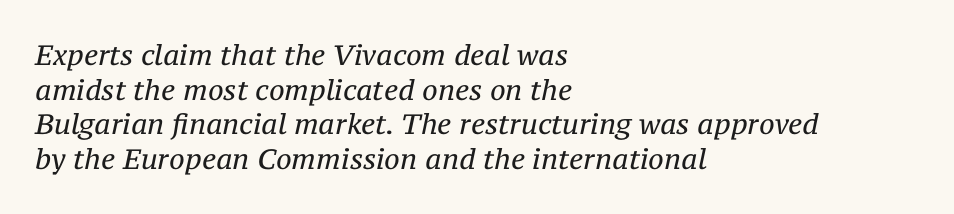
{"serif": "yes", "italic": "yes", "lean": "right", "slant_degrees": 12, "bold": "no", "weight": "regular", "width": "normal", "stroke_contrast": "medium", "x_height": "medium", "monospaced": "no", "underline": "no", "align": "left", "line_spacing_ratio": 1.24, "letter_spacing": "normal", "letter_spacing_em": 0.0, "glyph_px": 28}
